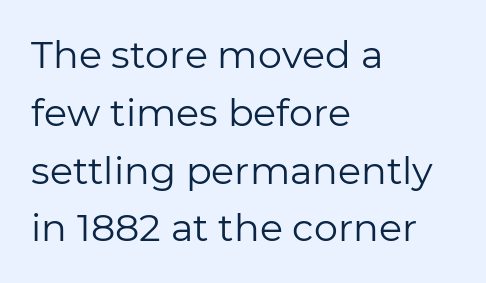
The passage shown is typed in a proportional face where columns would drift. Line starts are locked; line ends wander. The passage shown has conventional tracking throughout. Does the type have serifs? No, each stem ends abruptly. Is there much room between lines? A standard amount, neither cramped nor airy.
